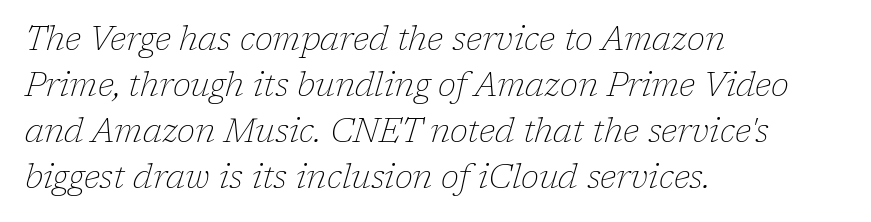
{"serif": "yes", "italic": "yes", "lean": "right", "slant_degrees": 17, "bold": "no", "weight": "thin", "width": "normal", "stroke_contrast": "low", "x_height": "medium", "monospaced": "no", "underline": "no", "align": "left", "line_spacing": "normal", "line_spacing_ratio": 1.39, "letter_spacing": "normal", "letter_spacing_em": 0.0, "glyph_px": 33}
